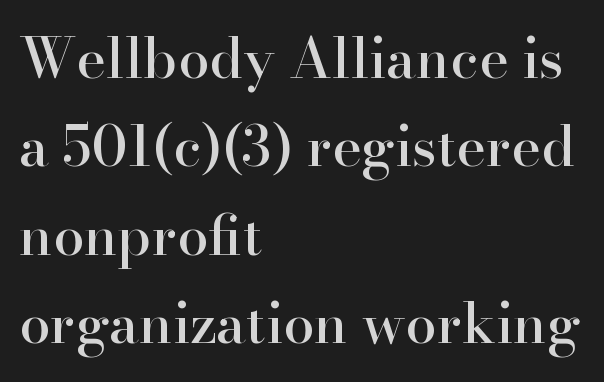
The specimen reads as upright at a glance. Leftover space on each line is placed entirely after the last word. Stroke terminals: seriffed. The passage shown is typed in a proportional face where columns would drift. Line spacing here is normal. The baseline area is clear.
